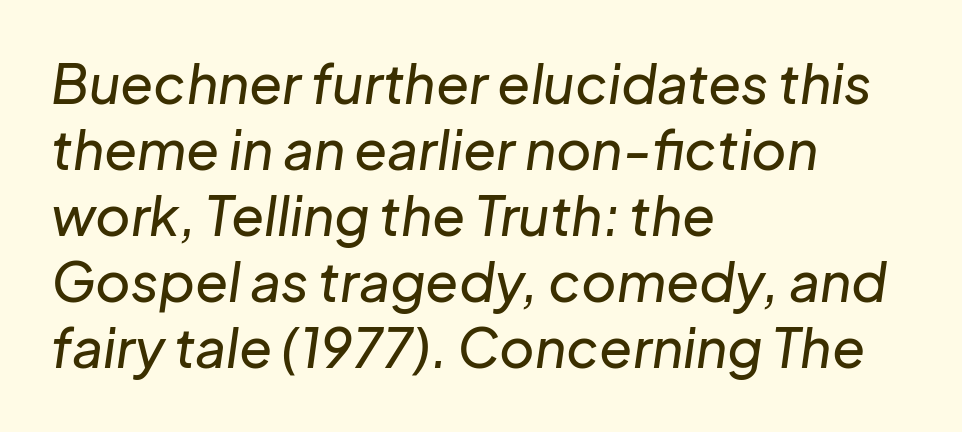
The image shows 54 px text type, italic (leaning right); set left-aligned, line spacing 1.22x, normal letter spacing, not underlined; low stroke contrast and a medium x-height.
